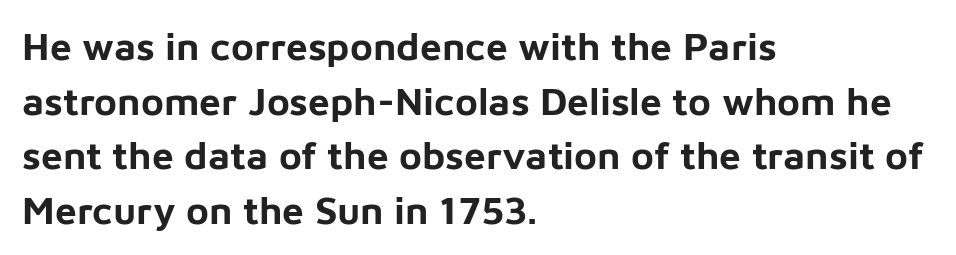
The face used here is proportionally spaced, like ordinary book or web type. The ragged edge is on the right, which tells us the setting is flush left. The rendering uses a moderate line-height, typical for paragraphs. Note: no serifs on the glyphs.
